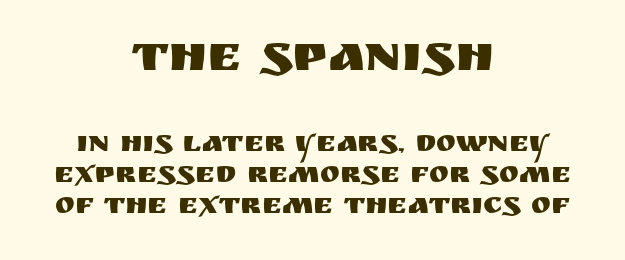
Typographically, this falls in the sans-serif category. Is this a fixed-width face? No — the glyphs have proportional, varying widths. Interline gaps are noticeably narrow in this sample. Check the space under the baseline: it is left empty. The axis of the letterforms is exactly vertical.
